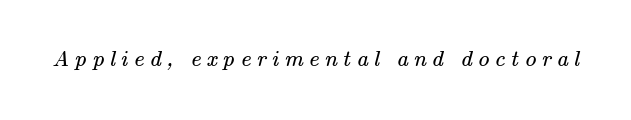
Q: Is the text bold? A: No.
Q: Is the text underlined? A: No.
Q: Is the spacing between letters normal or unusually wide? A: Unusually wide.
